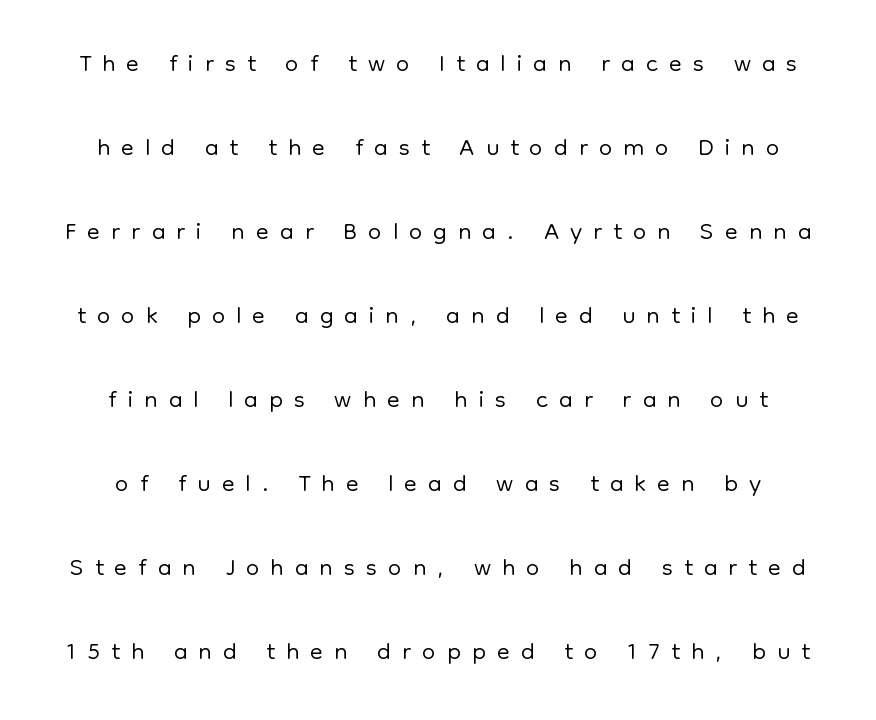
The image shows 38 px light sans-serif type, upright; set centered, loose line spacing (2.21x), unusually wide letter spacing (+0.29 em), not underlined; low stroke contrast and a medium x-height.
